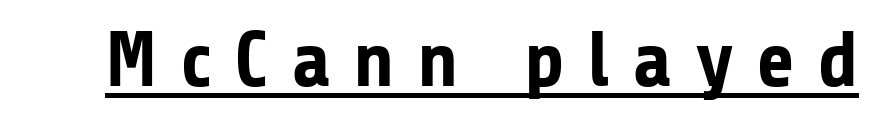
{"serif": "no", "italic": "no", "bold": "yes", "weight": "bold", "width": "normal", "stroke_contrast": "low", "x_height": "medium", "monospaced": "no", "underline": "yes", "letter_spacing": "wide", "letter_spacing_em": 0.28, "glyph_px": 79}
